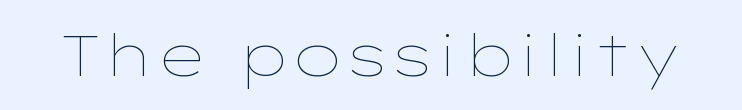
The image shows 57 px thin, wide type, upright; set normal letter spacing, not underlined; low stroke contrast and a medium x-height.
